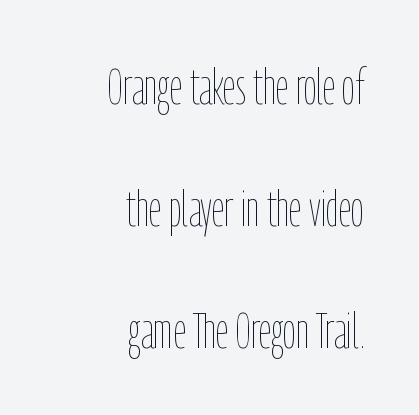
How are the letters spaced? Ordinarily, with no added tracking. The passage shown is not underscored anywhere. Letters have the restrained weight of plain body copy at most. The lettering stays uniformly vertical, giving the passage a roman look. Where is the straight margin? On the right. A typesetter would call this proportional, since set widths differ per character.
